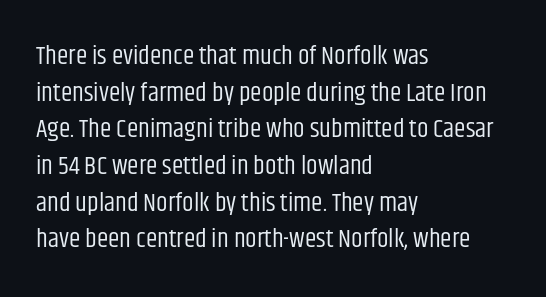
The image shows 26 px text type, upright; set left-aligned, normal line spacing (1.41x), normal letter spacing, not underlined.
